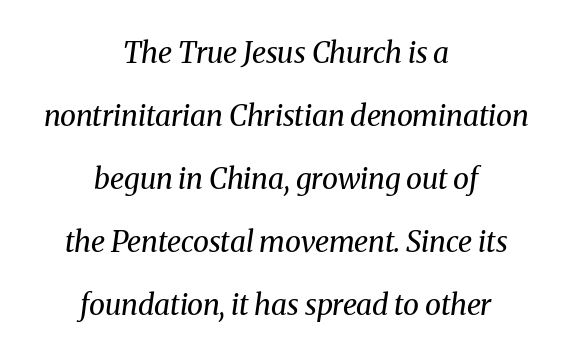
The image shows 29 px regular-weight serif type, italic (leaning right); set centered, loose line spacing (2.17x), normal letter spacing, not underlined; medium stroke contrast and a medium x-height.
